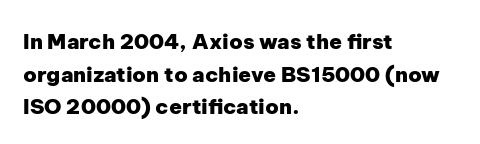
{"italic": "no", "bold": "yes", "underline": "no", "align": "left", "line_spacing": "normal", "line_spacing_ratio": 1.55, "letter_spacing": "normal", "letter_spacing_em": 0.0, "glyph_px": 21}
